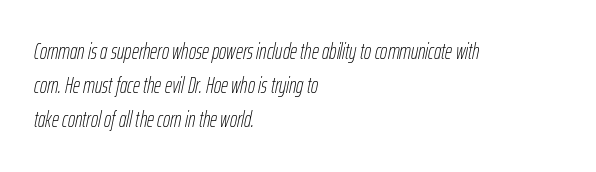
{"italic": "yes", "lean": "right", "slant_degrees": 12, "bold": "no", "underline": "no", "align": "left", "line_spacing": "normal", "line_spacing_ratio": 1.55, "letter_spacing": "normal", "letter_spacing_em": 0.0, "glyph_px": 22}
